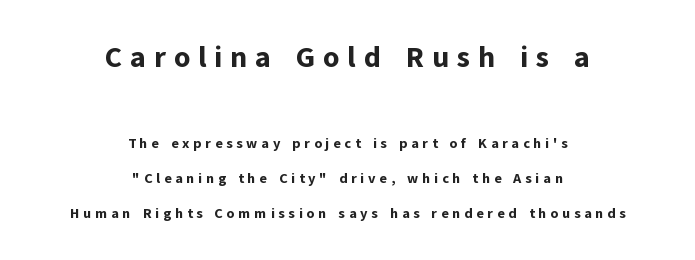
The image shows 29 px bold sans-serif type, upright; set centered, loose line spacing (2.5x), unusually wide letter spacing (+0.27 em), not underlined; the first (top) block is 2.07x larger; low stroke contrast and a medium x-height.
